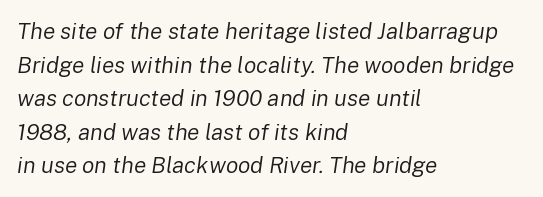
{"italic": "yes", "lean": "right", "slant_degrees": 8, "bold": "no", "underline": "no", "align": "left", "line_spacing": "normal", "line_spacing_ratio": 1.46, "letter_spacing": "normal", "letter_spacing_em": 0.0, "glyph_px": 23}
